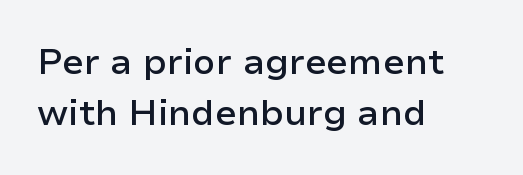
The image shows 36 px semibold sans-serif type, upright; set left-aligned, normal line spacing (1.41x), normal letter spacing, not underlined; low stroke contrast and a medium x-height.
